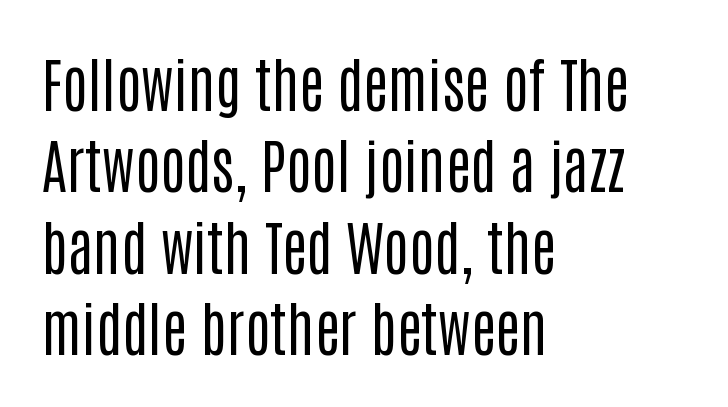
The image shows 59 px regular-weight, condensed sans-serif type, upright; set left-aligned, normal line spacing (1.38x), normal letter spacing, not underlined; low stroke contrast and a large x-height.
